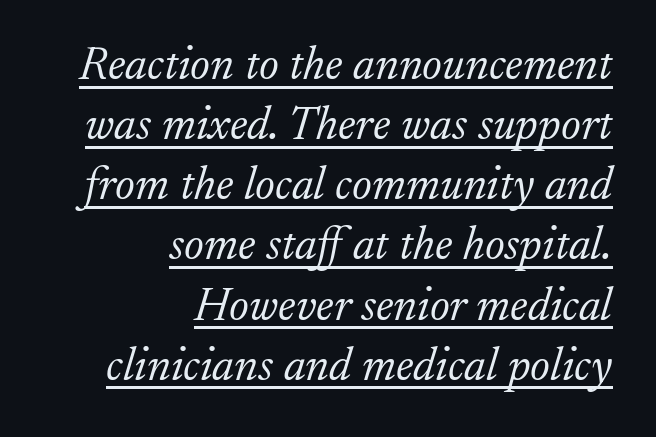
Underlining? Definitely there. The typesetter chose a ragged-left arrangement here. Look at the bottom of the vertical strokes: they flare into serifs here. Summary of weight: not heavy and not bold. Looks like regular typesetting: each glyph gets only the width it needs. Observe the lean: these are italic letterforms.
